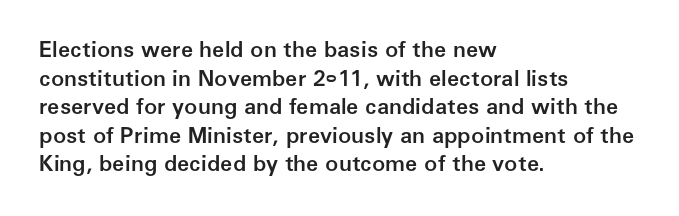
Q: Is the text bold? A: Semi-bold.
Q: Is the text italic (slanted)? A: No, it is upright.
Q: Is the text underlined? A: No.
Q: How is the paragraph aligned? A: Left-aligned.
Q: Is the spacing between letters normal or unusually wide? A: Normal.
Q: Is the spacing between lines tight, normal or loose? A: Normal.
